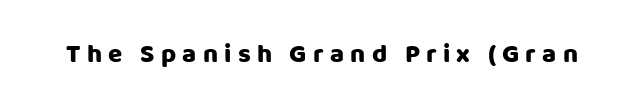
The image shows 26 px text type, upright; set unusually wide letter spacing (+0.24 em), not underlined.
